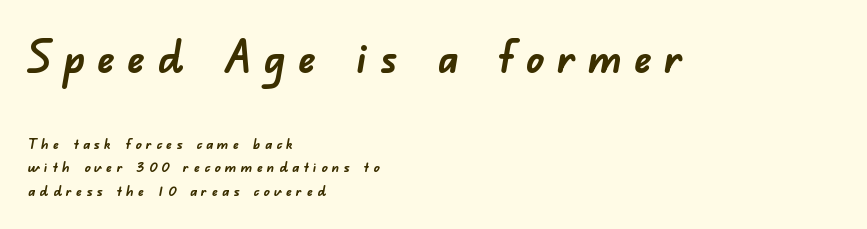
Q: Is the text bold? A: Yes.
Q: Is the typeface a serif or a sans-serif typeface? A: Sans-serif.
Q: Is the text underlined? A: No.
Q: How is the paragraph aligned? A: Left-aligned.
Q: Is the spacing between letters normal or unusually wide? A: Unusually wide.
Q: Is the spacing between lines tight, normal or loose? A: Normal.
Q: Which block of text is set in a larger size, the first (top) or the second (bottom)? A: The first (top) one.
Q: Width (condensed, normal, or wide)? A: Normal.
Q: Stroke contrast? A: Low.
Q: x-height? A: Small.
Q: Monospaced? A: No.
